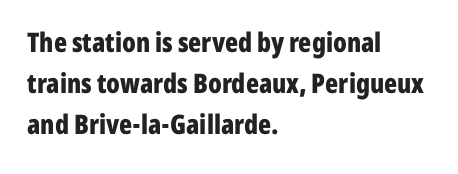
Q: Is the text bold? A: Yes.
Q: Is the text italic (slanted)? A: No, it is upright.
Q: Is the text underlined? A: No.
Q: How is the paragraph aligned? A: Left-aligned.
Q: Is the spacing between letters normal or unusually wide? A: Normal.
Q: Is the spacing between lines tight, normal or loose? A: Normal.
